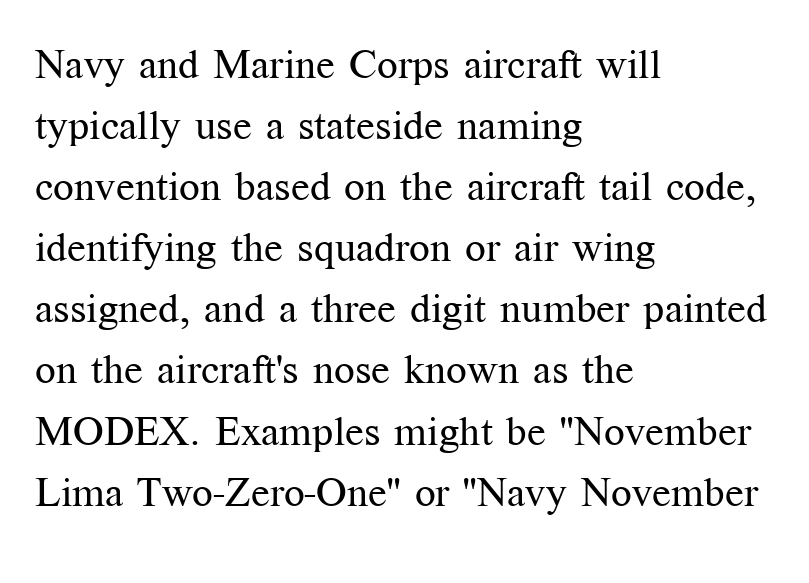
Q: Is the text bold? A: No.
Q: Is the text italic (slanted)? A: No, it is upright.
Q: Is the typeface a serif or a sans-serif typeface? A: Serif.
Q: Is the text underlined? A: No.
Q: How is the paragraph aligned? A: Left-aligned.
Q: Is the spacing between letters normal or unusually wide? A: Normal.
Q: Is the spacing between lines tight, normal or loose? A: Normal.
Q: Width (condensed, normal, or wide)? A: Normal.
Q: Stroke contrast? A: Medium.
Q: x-height? A: Medium.
Q: Monospaced? A: No.
